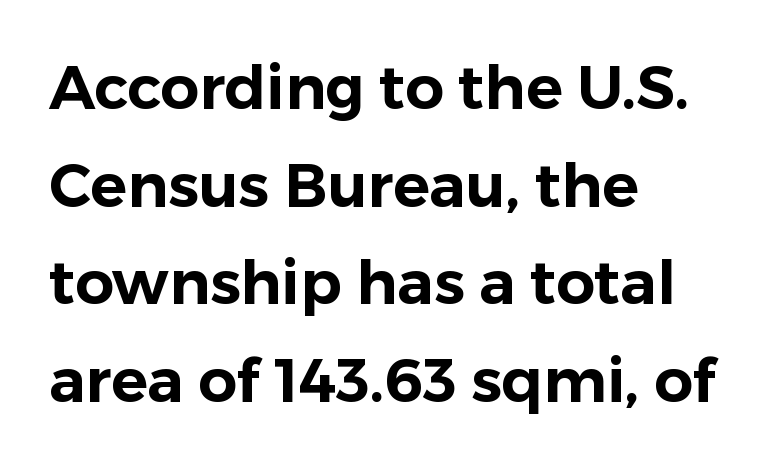
{"serif": "no", "italic": "no", "width": "normal", "stroke_contrast": "low", "x_height": "medium", "monospaced": "no", "underline": "no", "align": "left", "line_spacing": "normal", "line_spacing_ratio": 1.6, "letter_spacing": "normal", "letter_spacing_em": 0.0, "glyph_px": 61}
